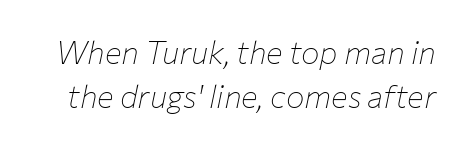
Has an underline been added? It has not. Looks like regular typesetting: each glyph gets only the width it needs. Vertical stems look standard width or narrower in stroke. Leading matches the norm, producing a regular column. The tracking reads as untouched default to a designer's eye. The letters are slanted; this is an italic face.
